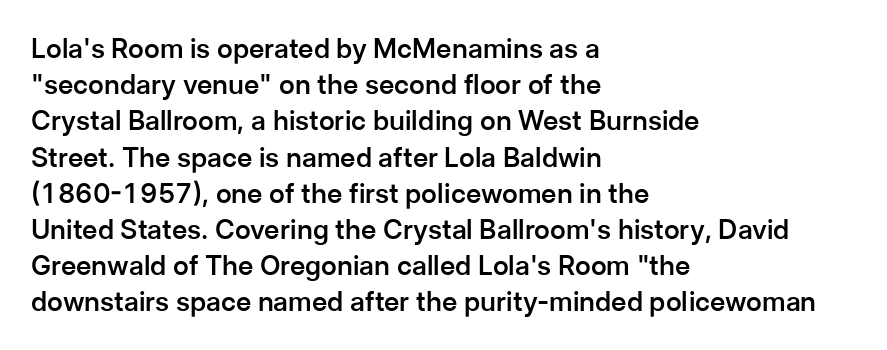
Q: Is the text bold? A: Semi-bold.
Q: Is the text italic (slanted)? A: No, it is upright.
Q: Is the text underlined? A: No.
Q: How is the paragraph aligned? A: Left-aligned.
Q: Is the spacing between letters normal or unusually wide? A: Normal.
Q: Is the spacing between lines tight, normal or loose? A: Normal.
